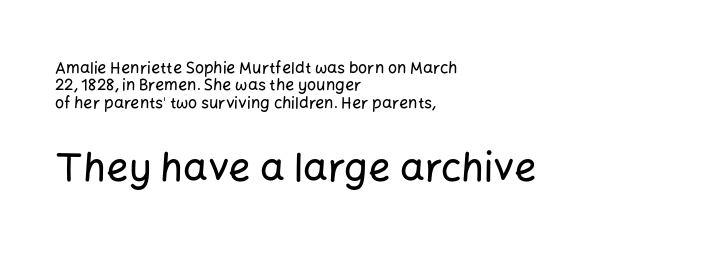
{"serif": "no", "italic": "no", "width": "normal", "stroke_contrast": "low", "x_height": "medium", "monospaced": "no", "underline": "no", "align": "left", "line_spacing": "tight", "line_spacing_ratio": 1.08, "letter_spacing": "normal", "letter_spacing_em": 0.0, "larger_block": "second", "size_ratio": 2.44, "glyph_px": 39}
